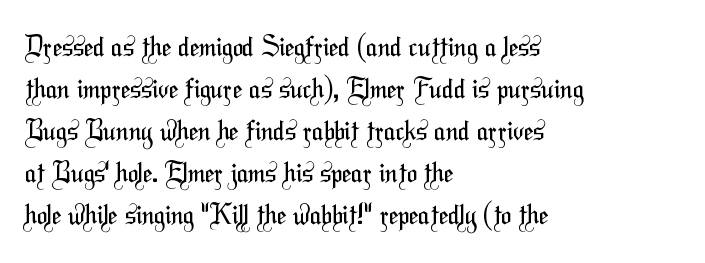
{"bold": "no", "underline": "no", "align": "left", "line_spacing": "normal", "line_spacing_ratio": 1.56, "letter_spacing": "normal", "letter_spacing_em": 0.0, "glyph_px": 27}
